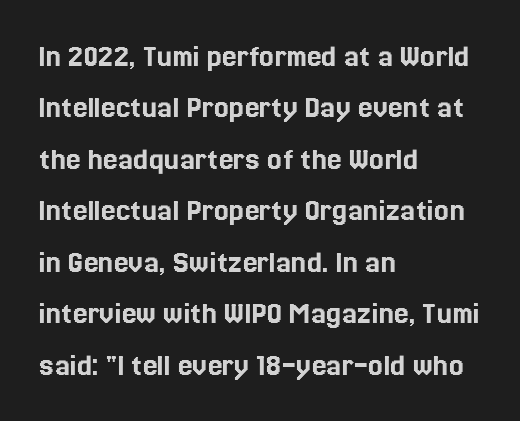
{"italic": "no", "width": "normal", "x_height": "medium", "monospaced": "no", "underline": "no", "align": "left", "line_spacing": "normal", "line_spacing_ratio": 1.56, "letter_spacing": "normal", "letter_spacing_em": 0.0, "glyph_px": 33}
